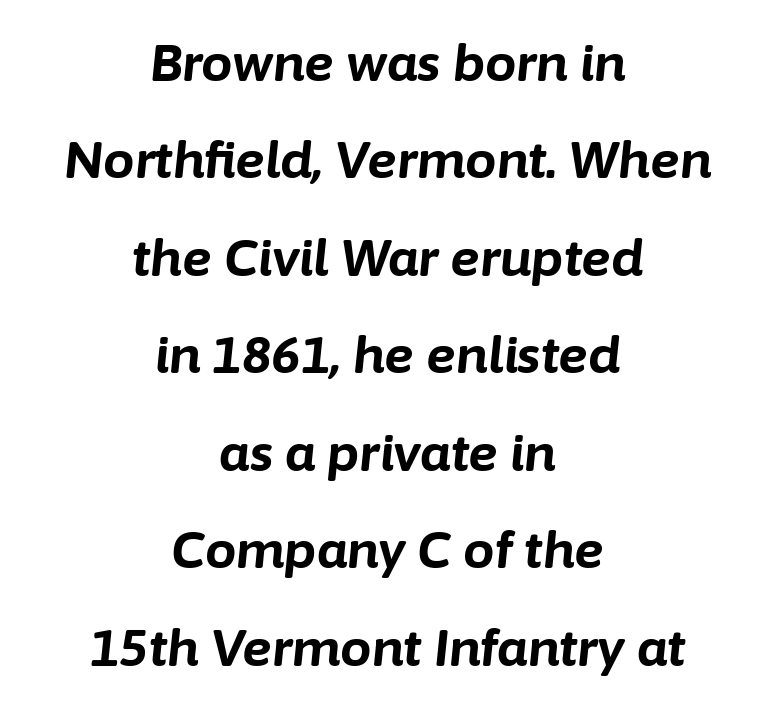
The image shows 50 px bold type, italic (leaning right); set centered, loose line spacing (1.95x), normal letter spacing, not underlined; low stroke contrast and a medium x-height.
